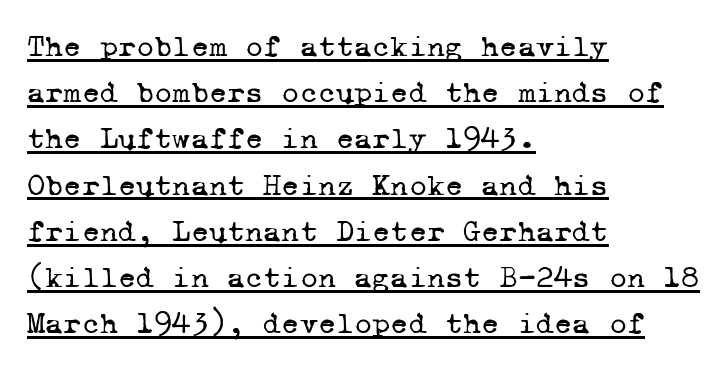
Q: Is the text bold? A: No.
Q: Is the typeface a serif or a sans-serif typeface? A: Serif.
Q: Is the text underlined? A: Yes.
Q: How is the paragraph aligned? A: Left-aligned.
Q: Is the spacing between letters normal or unusually wide? A: Normal.
Q: Is the spacing between lines tight, normal or loose? A: Normal.
Q: Width (condensed, normal, or wide)? A: Normal.
Q: Stroke contrast? A: Low.
Q: x-height? A: Medium.
Q: Monospaced? A: Yes.
